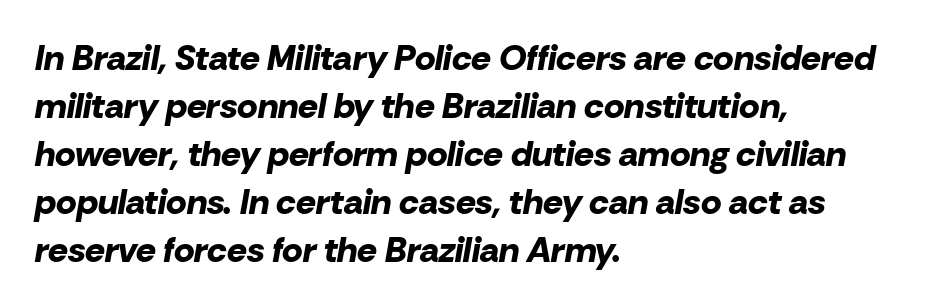
The image shows 35 px bold type, italic (leaning right); set left-aligned, normal line spacing (1.37x), normal letter spacing, not underlined; low stroke contrast and a medium x-height.
